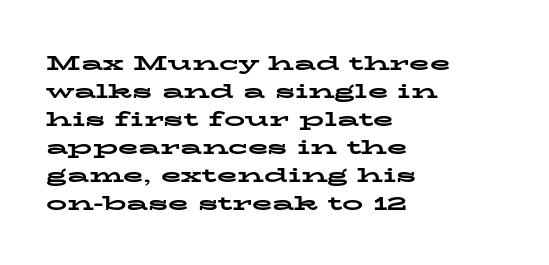
{"italic": "no", "bold": "yes", "underline": "no", "align": "left", "line_spacing": "normal", "line_spacing_ratio": 1.33, "letter_spacing": "normal", "letter_spacing_em": 0.0, "glyph_px": 21}
